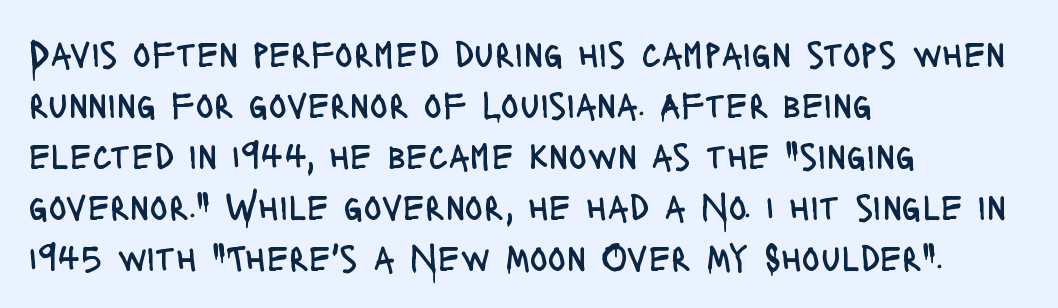
Q: Is the text bold? A: No.
Q: Is the text italic (slanted)? A: No, it is upright.
Q: Is the typeface a serif or a sans-serif typeface? A: Sans-serif.
Q: Is the text underlined? A: No.
Q: How is the paragraph aligned? A: Left-aligned.
Q: Is the spacing between letters normal or unusually wide? A: Normal.
Q: Is the spacing between lines tight, normal or loose? A: Normal.
Q: Width (condensed, normal, or wide)? A: Condensed.
Q: Stroke contrast? A: Low.
Q: x-height? A: Large.
Q: Monospaced? A: No.
